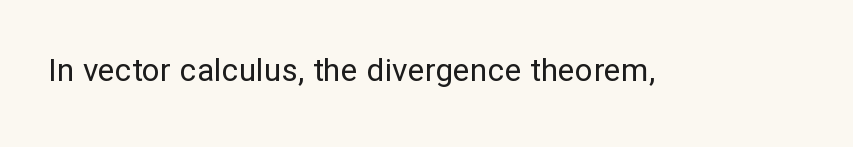
{"serif": "no", "italic": "no", "bold": "no", "weight": "regular", "width": "normal", "stroke_contrast": "low", "x_height": "medium", "monospaced": "no", "underline": "no", "letter_spacing": "normal", "letter_spacing_em": 0.0, "glyph_px": 32}
